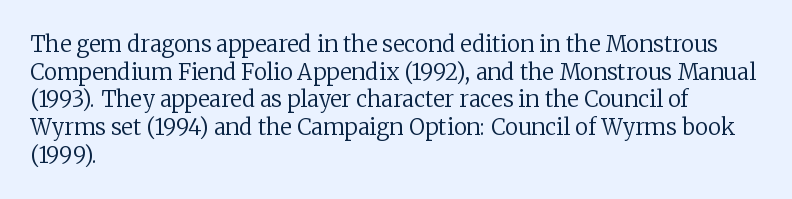
The typeface has the unassuming heft of standard copy or less. Vertical strokes here are truly vertical. A clean baseline with only descenders dipping below it. Default kerning and tracking; the words read as compact shapes.
